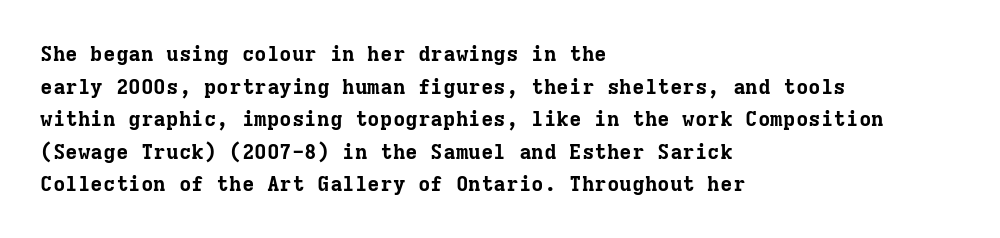
{"italic": "no", "bold": "yes", "underline": "no", "align": "left", "line_spacing": "normal", "line_spacing_ratio": 1.55, "letter_spacing": "normal", "letter_spacing_em": 0.0, "glyph_px": 21}
